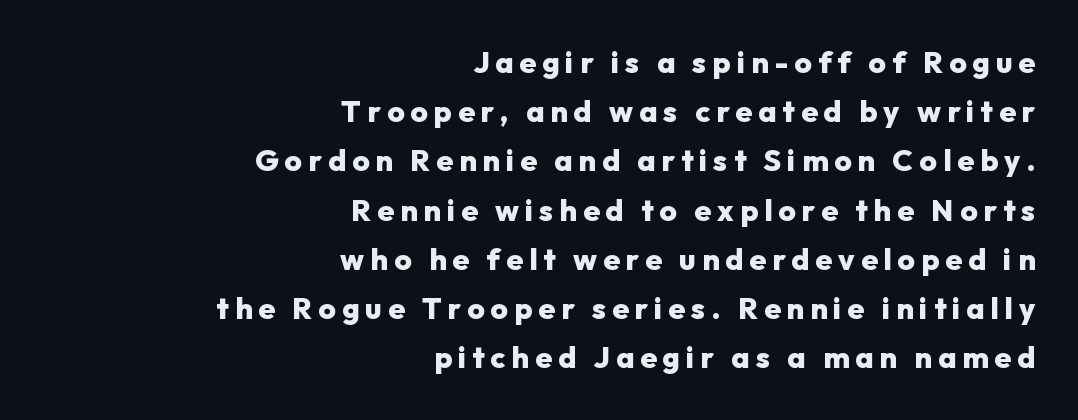
{"serif": "no", "italic": "no", "bold": "yes", "weight": "heavy", "width": "normal", "stroke_contrast": "low", "x_height": "medium", "monospaced": "no", "underline": "no", "align": "right", "line_spacing": "normal", "line_spacing_ratio": 1.64, "letter_spacing": "wide", "letter_spacing_em": 0.2, "glyph_px": 30}
